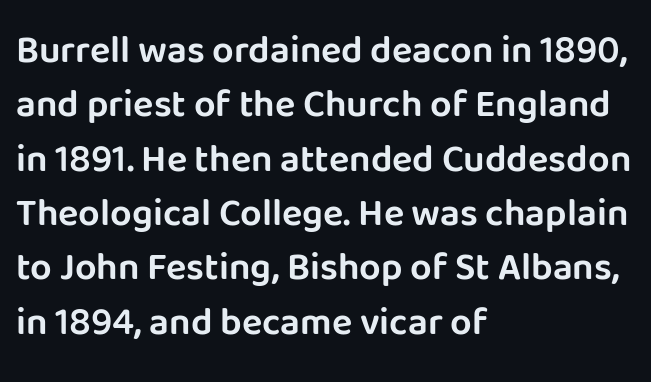
{"serif": "no", "italic": "no", "width": "normal", "stroke_contrast": "low", "x_height": "large", "monospaced": "no", "underline": "no", "align": "left", "line_spacing": "normal", "line_spacing_ratio": 1.43, "letter_spacing": "normal", "letter_spacing_em": 0.0, "glyph_px": 38}
